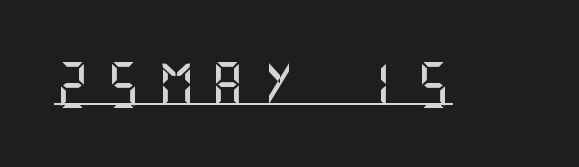
The image shows 45 px sans-serif type, upright; set unusually wide letter spacing (+0.35 em), underlined; medium stroke contrast and a large x-height.
